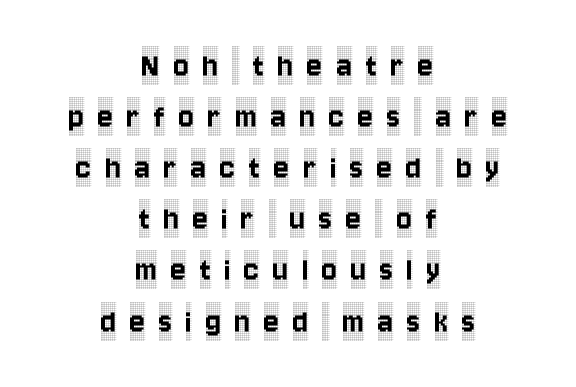
Q: Is the text italic (slanted)? A: No, it is upright.
Q: Is the typeface a serif or a sans-serif typeface? A: Serif.
Q: Is the text underlined? A: No.
Q: How is the paragraph aligned? A: Centered.
Q: Is the spacing between letters normal or unusually wide? A: Unusually wide.
Q: Is the spacing between lines tight, normal or loose? A: Normal.
Q: Width (condensed, normal, or wide)? A: Condensed.
Q: x-height? A: Large.
Q: Monospaced? A: No.
